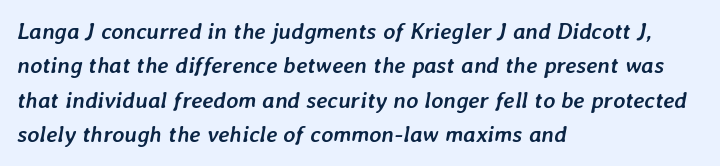
{"italic": "yes", "lean": "right", "slant_degrees": 7, "bold": "yes", "underline": "no", "align": "left", "line_spacing": "normal", "line_spacing_ratio": 1.5, "letter_spacing": "normal", "letter_spacing_em": 0.0, "glyph_px": 23}
